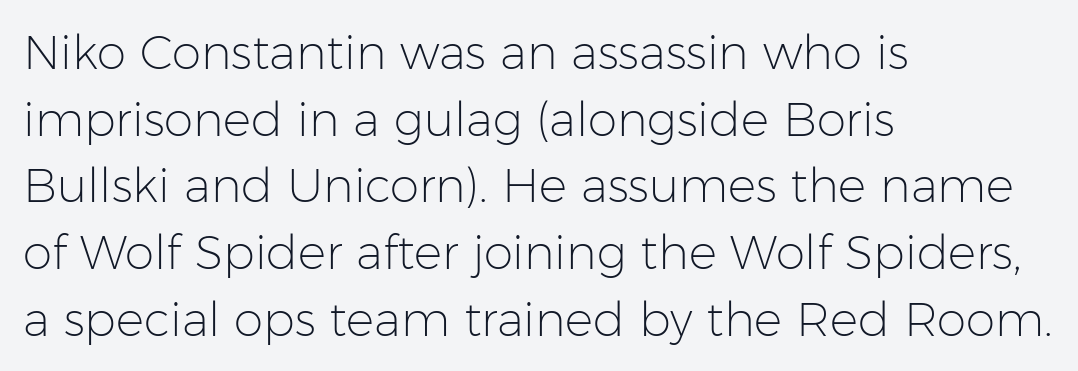
{"serif": "no", "italic": "no", "bold": "no", "weight": "light", "width": "normal", "stroke_contrast": "low", "x_height": "medium", "monospaced": "no", "underline": "no", "align": "left", "line_spacing": "normal", "line_spacing_ratio": 1.42, "letter_spacing": "normal", "letter_spacing_em": 0.0, "glyph_px": 47}
